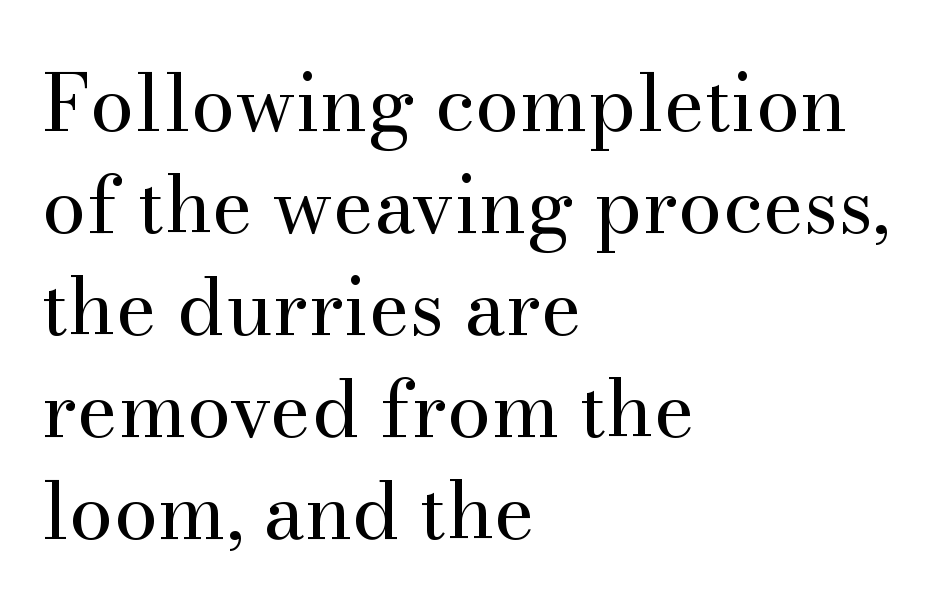
Q: Is the text bold? A: No.
Q: Is the text italic (slanted)? A: No, it is upright.
Q: Is the typeface a serif or a sans-serif typeface? A: Serif.
Q: Is the text underlined? A: No.
Q: How is the paragraph aligned? A: Left-aligned.
Q: Is the spacing between letters normal or unusually wide? A: Normal.
Q: Is the spacing between lines tight, normal or loose? A: Normal.
Q: Width (condensed, normal, or wide)? A: Normal.
Q: Stroke contrast? A: Medium.
Q: x-height? A: Small.
Q: Monospaced? A: No.
